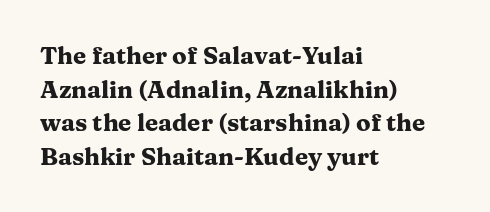
Q: Is the text bold? A: Yes.
Q: Is the text italic (slanted)? A: No, it is upright.
Q: Is the text underlined? A: No.
Q: How is the paragraph aligned? A: Left-aligned.
Q: Is the spacing between letters normal or unusually wide? A: Normal.
Q: Is the spacing between lines tight, normal or loose? A: Normal.
